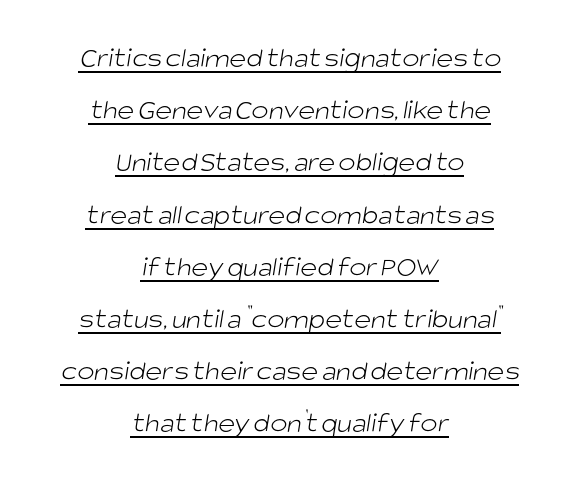
Each line of the rendering has a horizontal stroke beneath the glyphs. Looks like regular typesetting: each glyph gets only the width it needs. The rendering shows plain stroke endings on the letterforms — a sans-serif design. The rendering keeps characters at their native spacing. Vertical stems look standard width or narrower in stroke. Alignment: centered.
